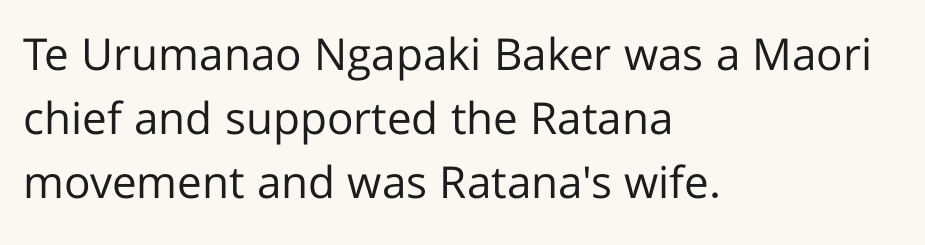
Is the type heavy? It reads as light-to-regular instead. Clear beneath every line of the passage. Caption: standard tracking, unaltered. The letters stand upright; this is a roman face.
